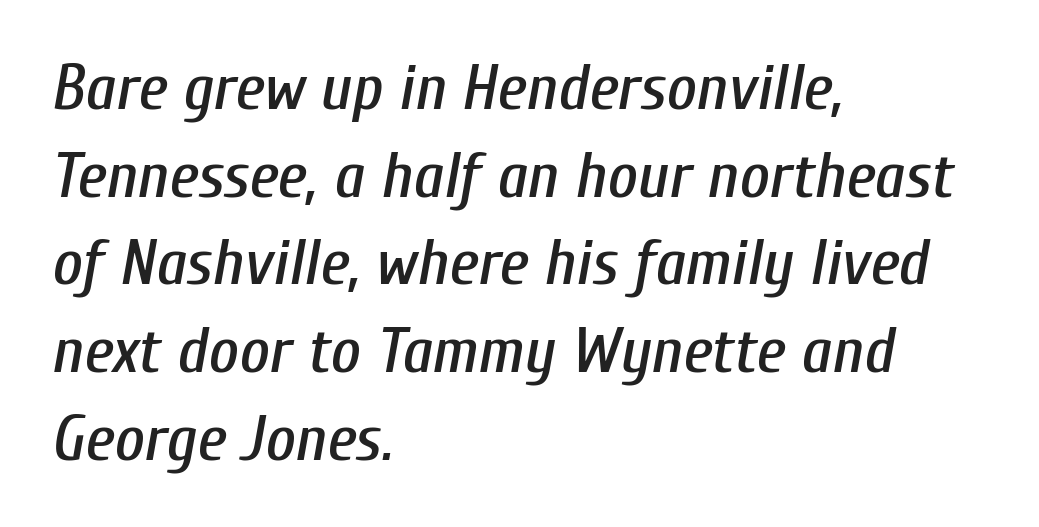
Q: Is the text italic (slanted)? A: Yes, it leans right by about 10 degrees.
Q: Is the text underlined? A: No.
Q: How is the paragraph aligned? A: Left-aligned.
Q: Is the spacing between letters normal or unusually wide? A: Normal.
Q: Is the spacing between lines tight, normal or loose? A: Normal.
Q: Width (condensed, normal, or wide)? A: Condensed.
Q: Stroke contrast? A: Low.
Q: x-height? A: Medium.
Q: Monospaced? A: No.
